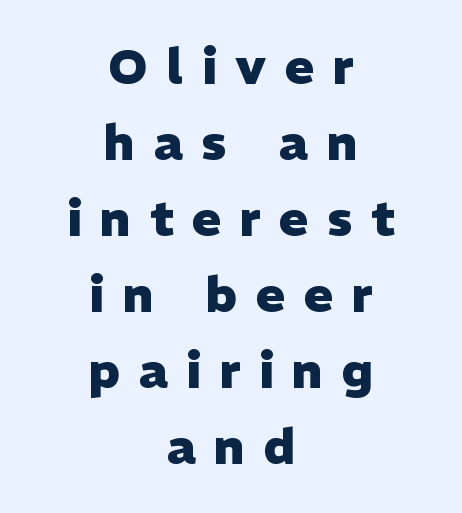
The lines sit at an ordinary, default distance from one another. Spacing verdict: proportional, widths tailored to each character. The rag falls on both sides of this text block equally. How heavy is the stroke? Heavy — this is a bold.
